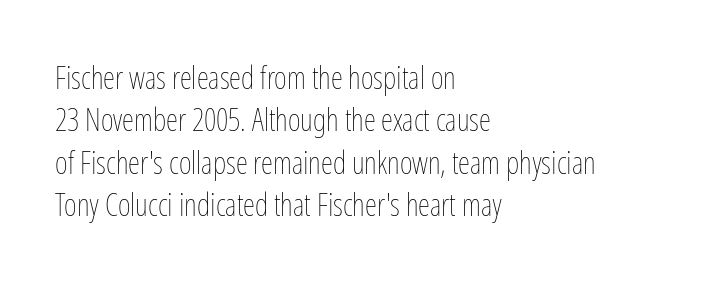
Q: Is the text bold? A: No.
Q: Is the text italic (slanted)? A: No, it is upright.
Q: Is the text underlined? A: No.
Q: How is the paragraph aligned? A: Left-aligned.
Q: Is the spacing between letters normal or unusually wide? A: Normal.
Q: Is the spacing between lines tight, normal or loose? A: Normal.
Q: Width (condensed, normal, or wide)? A: Condensed.
Q: Stroke contrast? A: Low.
Q: x-height? A: Medium.
Q: Monospaced? A: No.
